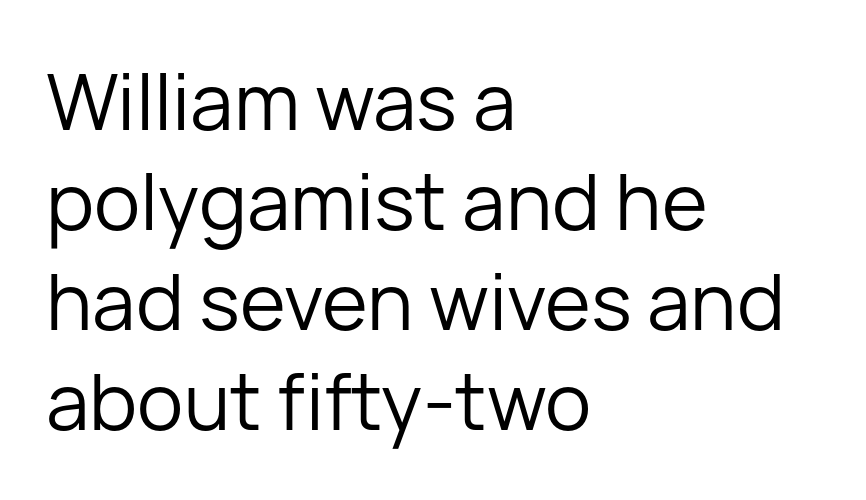
The line texture is even and compact thanks to regular tracking. The block of text has a typical density, with ordinary space between rows. Is the type heavy? It reads as light-to-regular instead. Unlike italic type, these characters show no tilt at all. A sans-serif font was chosen for this passage.
